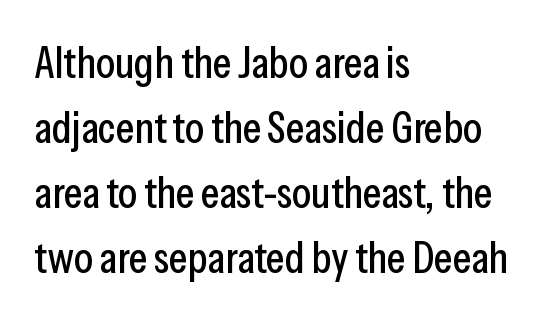
{"serif": "no", "italic": "no", "width": "condensed", "stroke_contrast": "low", "x_height": "medium", "monospaced": "no", "underline": "no", "align": "left", "line_spacing": "normal", "line_spacing_ratio": 1.48, "letter_spacing": "normal", "letter_spacing_em": 0.0, "glyph_px": 44}
